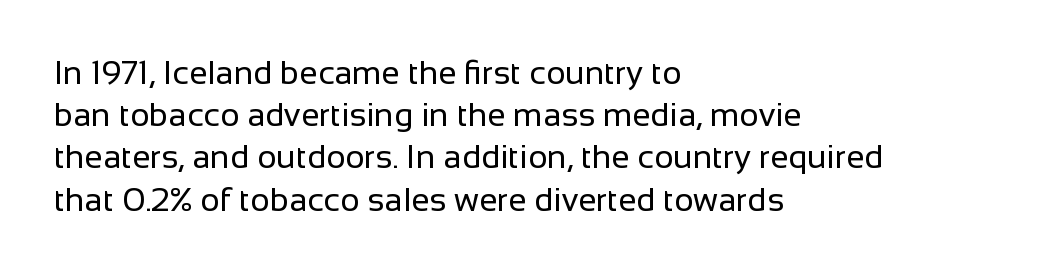
The image shows 33 px regular-weight sans-serif type, upright; set left-aligned, normal line spacing (1.28x), normal letter spacing, not underlined; low stroke contrast and a medium x-height.
